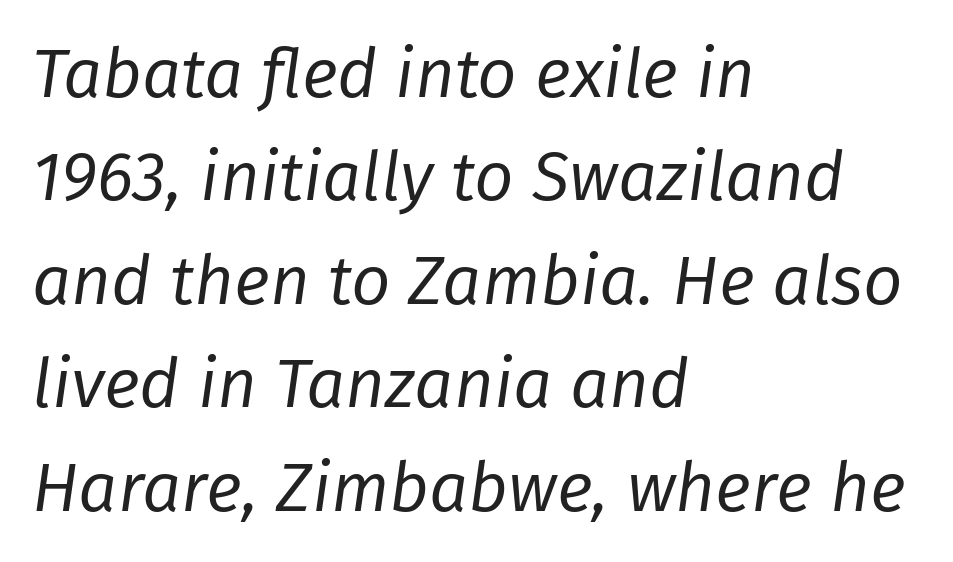
Ink coverage per letter is moderate at most. A typesetter would call this proportional, since set widths differ per character. There is no visible air inserted between adjacent glyphs. The block of text has a typical density, with ordinary space between rows.
